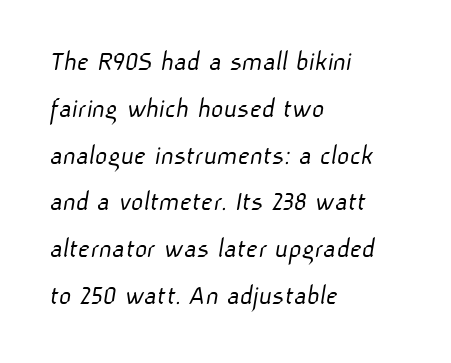
The image shows 30 px light sans-serif type; set left-aligned, normal line spacing (1.56x), normal letter spacing, not underlined; low stroke contrast and a medium x-height.
